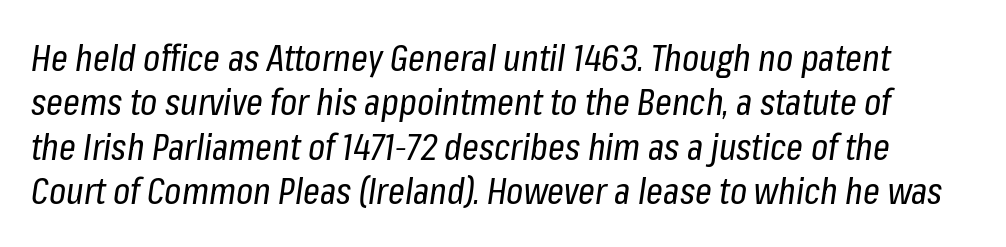
The image shows 37 px regular-weight, condensed type, italic (leaning right); set line spacing 1.2x, normal letter spacing, not underlined; low stroke contrast and a medium x-height.
